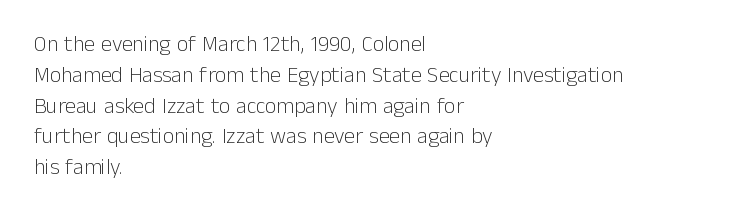
{"italic": "no", "bold": "no", "underline": "no", "align": "left", "line_spacing": "normal", "line_spacing_ratio": 1.4, "letter_spacing": "normal", "letter_spacing_em": 0.0, "glyph_px": 22}
